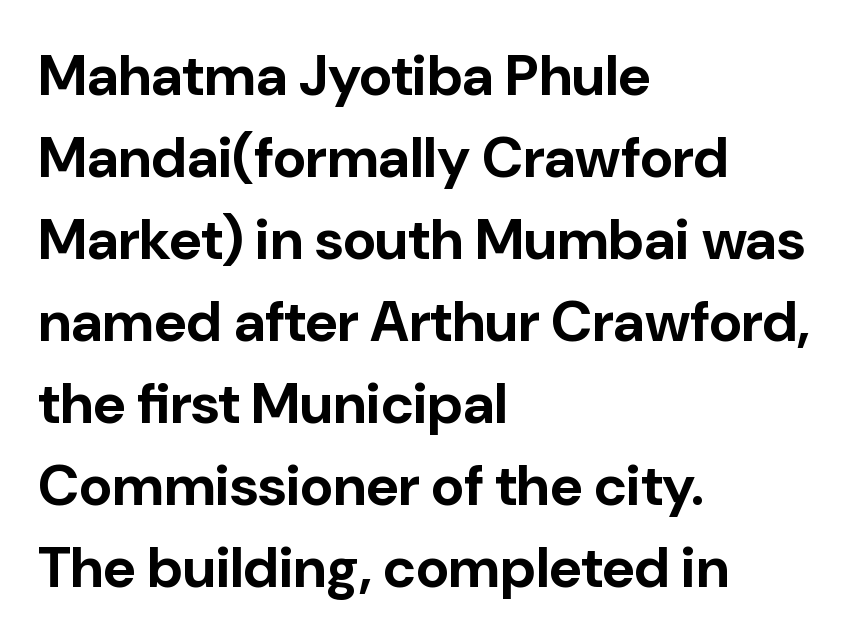
{"serif": "no", "italic": "no", "bold": "yes", "weight": "bold", "width": "normal", "stroke_contrast": "low", "x_height": "medium", "monospaced": "no", "underline": "no", "align": "left", "line_spacing": "normal", "line_spacing_ratio": 1.44, "letter_spacing": "normal", "letter_spacing_em": 0.0, "glyph_px": 57}
